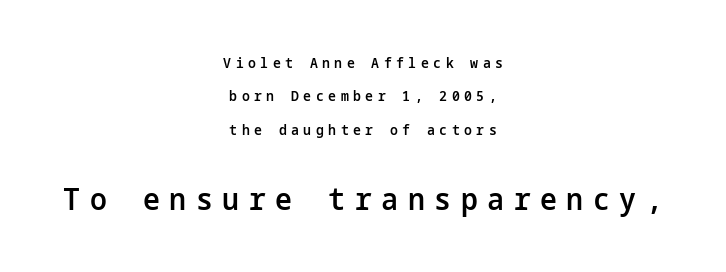
A clean baseline with only descenders dipping below it. The designer gave the closing block more size than the opening block. Upright lettering throughout. The face used here is rendered with a markedly widened letterfit. Regarding leading, the lines here are spaced well apart. Leftover space on each line is divided equally before and after the words.
